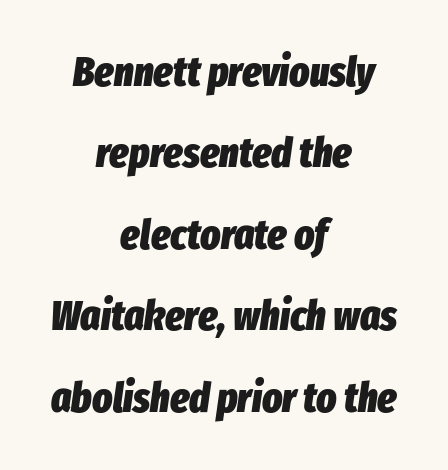
{"italic": "yes", "lean": "right", "slant_degrees": 8, "bold": "yes", "weight": "heavy", "width": "condensed", "stroke_contrast": "low", "x_height": "medium", "monospaced": "no", "underline": "no", "align": "center", "line_spacing": "loose", "line_spacing_ratio": 1.94, "letter_spacing": "normal", "letter_spacing_em": 0.0, "glyph_px": 42}
